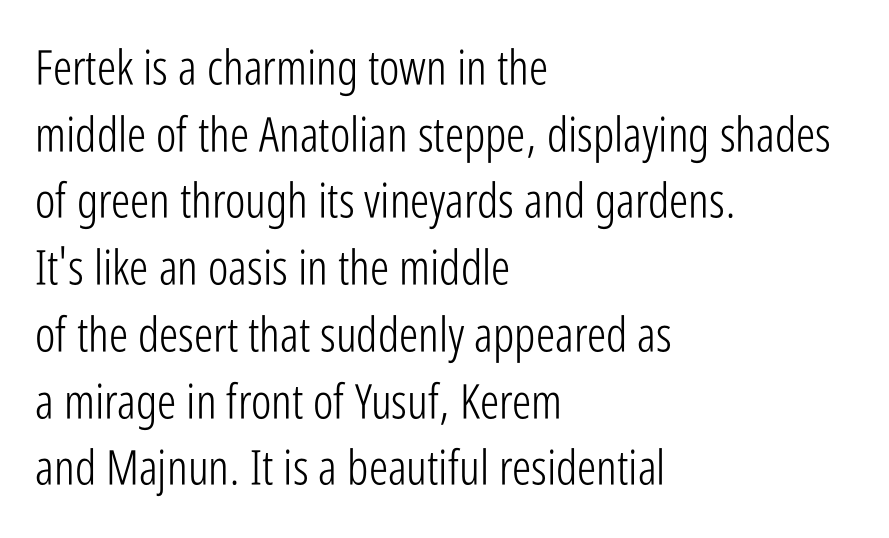
{"serif": "no", "italic": "no", "bold": "no", "weight": "light", "width": "condensed", "stroke_contrast": "low", "x_height": "medium", "monospaced": "no", "underline": "no", "align": "left", "line_spacing": "normal", "line_spacing_ratio": 1.39, "letter_spacing": "normal", "letter_spacing_em": 0.0, "glyph_px": 48}
